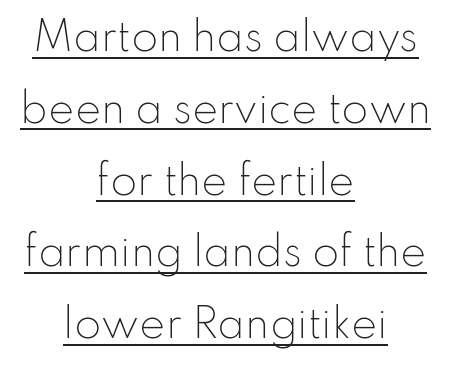
Horizontally, the lines are justified to the midpoint only. The designer went with a sans here, leaving each stem footless. The axis of the letterforms is exactly vertical. The rendering uses the underline text-decoration. The typeface has the unassuming heft of standard copy or less.
